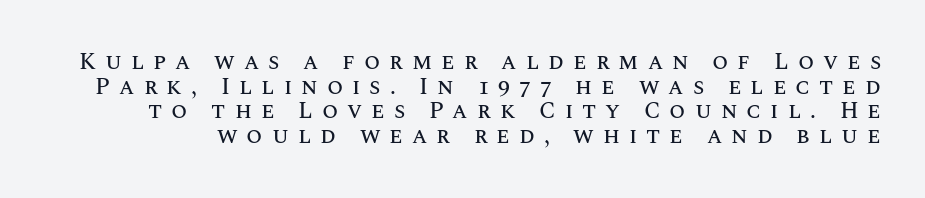
The image shows 23 px text type, upright; set tight line spacing (1.07x), unusually wide letter spacing (+0.39 em), not underlined.
